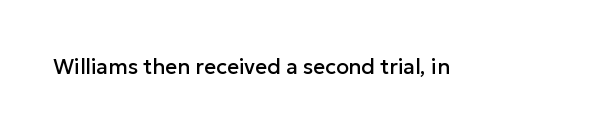
The image shows 21 px text type, upright; set normal letter spacing, not underlined.
